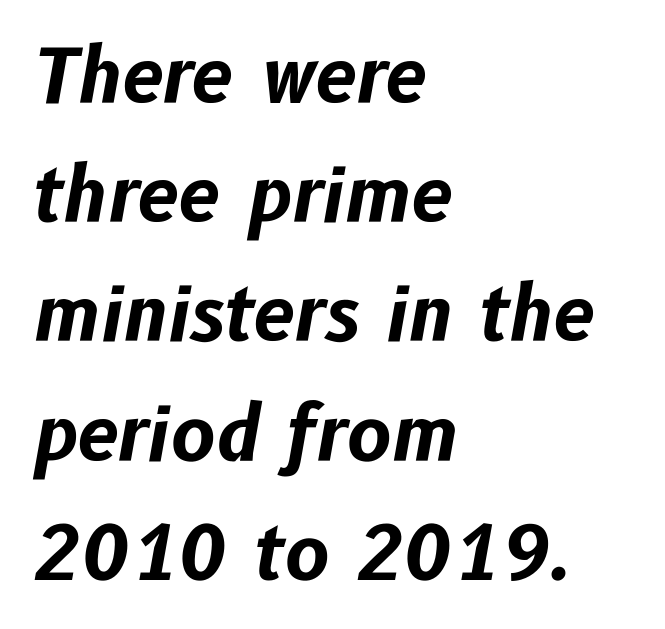
Q: Is the text bold? A: Yes.
Q: Is the text italic (slanted)? A: Yes, it leans right by about 10 degrees.
Q: Is the text underlined? A: No.
Q: How is the paragraph aligned? A: Left-aligned.
Q: Is the spacing between letters normal or unusually wide? A: Normal.
Q: Is the spacing between lines tight, normal or loose? A: Normal.
Q: Width (condensed, normal, or wide)? A: Normal.
Q: Stroke contrast? A: Low.
Q: x-height? A: Medium.
Q: Monospaced? A: No.
